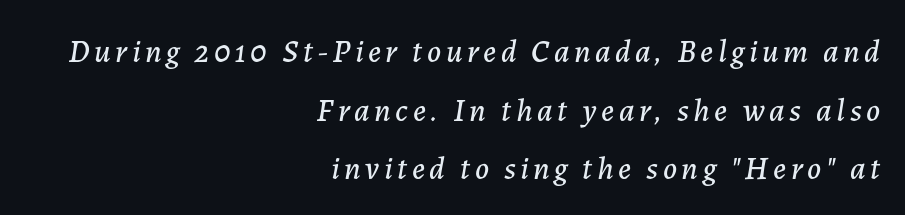
{"italic": "yes", "lean": "right", "slant_degrees": 7, "width": "normal", "stroke_contrast": "low", "x_height": "medium", "monospaced": "no", "underline": "no", "align": "right", "line_spacing_ratio": 1.83, "glyph_px": 32}
